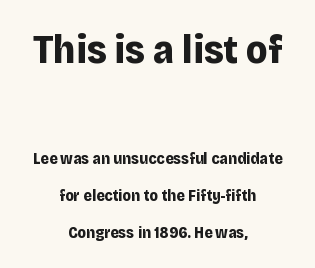
The letters advance in unequal steps, a hallmark of proportional type. No italicization has been applied; the sample stays upright. Honestly, the rows look like they've been pulled way apart. Between these two stacked blocks, the higher one wins on size. These lines stack symmetrically, like a column narrowing and widening about its center. The specimen omits any rule beneath the text block's lines.
